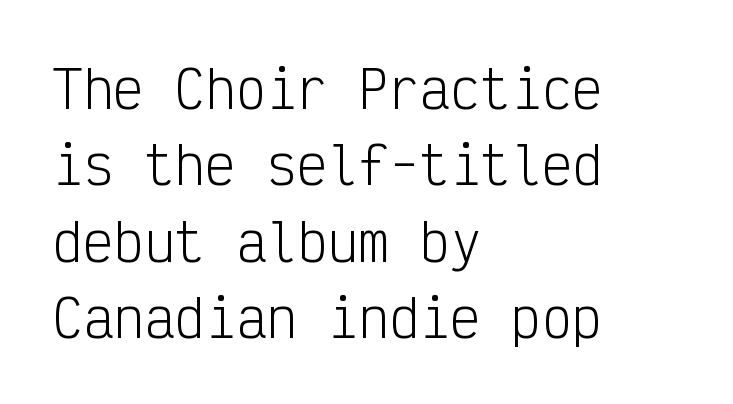
Q: Is the text bold? A: No.
Q: Is the text italic (slanted)? A: No, it is upright.
Q: Is the typeface a serif or a sans-serif typeface? A: Sans-serif.
Q: Is the text underlined? A: No.
Q: How is the paragraph aligned? A: Left-aligned.
Q: Is the spacing between letters normal or unusually wide? A: Normal.
Q: Is the spacing between lines tight, normal or loose? A: Normal.
Q: Width (condensed, normal, or wide)? A: Condensed.
Q: Stroke contrast? A: Low.
Q: x-height? A: Medium.
Q: Monospaced? A: Yes.
